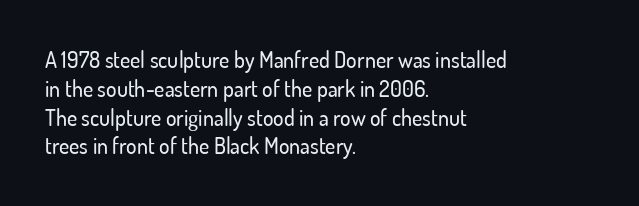
Q: Is the text italic (slanted)? A: No, it is upright.
Q: Is the text underlined? A: No.
Q: How is the paragraph aligned? A: Left-aligned.
Q: Is the spacing between letters normal or unusually wide? A: Normal.
Q: Is the spacing between lines tight, normal or loose? A: Normal.
